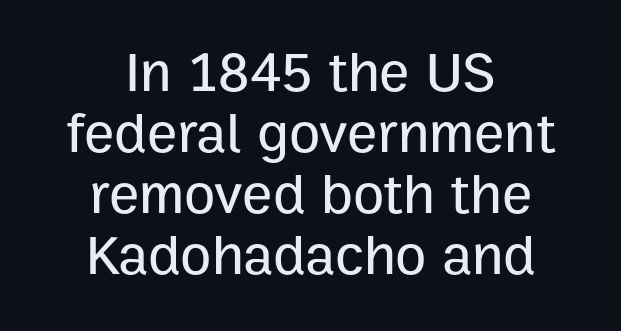
Q: Is the text italic (slanted)? A: No, it is upright.
Q: Is the typeface a serif or a sans-serif typeface? A: Sans-serif.
Q: Is the text underlined? A: No.
Q: How is the paragraph aligned? A: Centered.
Q: Is the spacing between letters normal or unusually wide? A: Normal.
Q: Is the spacing between lines tight, normal or loose? A: Tight.
Q: Width (condensed, normal, or wide)? A: Normal.
Q: Stroke contrast? A: Low.
Q: x-height? A: Medium.
Q: Monospaced? A: No.
